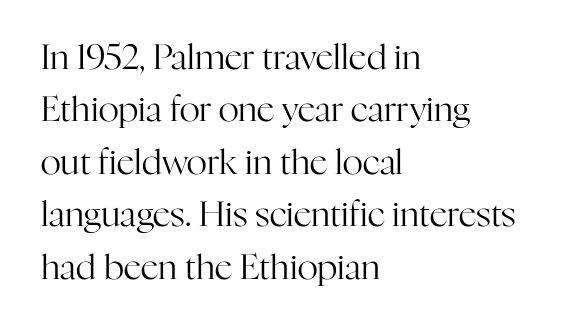
{"serif": "yes", "italic": "no", "bold": "no", "weight": "regular", "width": "normal", "stroke_contrast": "high", "x_height": "medium", "monospaced": "no", "underline": "no", "align": "left", "line_spacing": "normal", "line_spacing_ratio": 1.5, "letter_spacing": "normal", "letter_spacing_em": 0.0, "glyph_px": 35}
